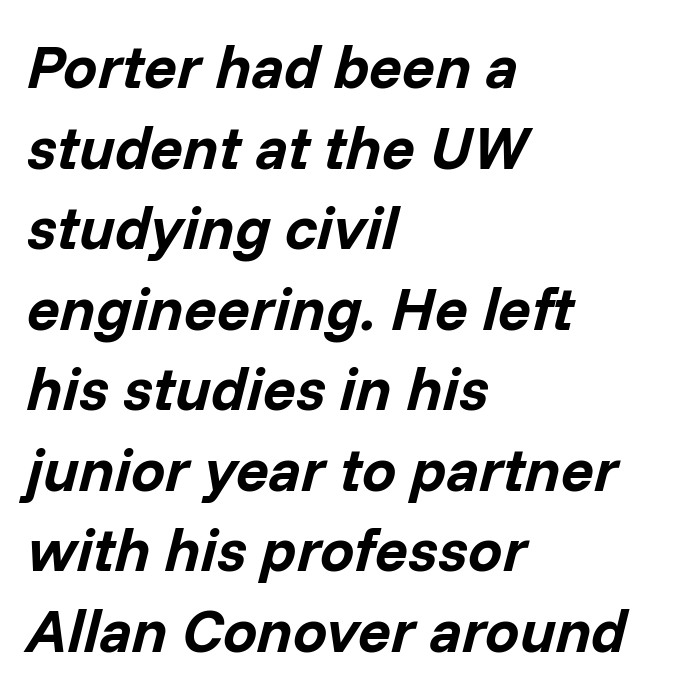
Q: Is the text bold? A: Yes.
Q: Is the text italic (slanted)? A: Yes, it leans right by about 14 degrees.
Q: Is the text underlined? A: No.
Q: How is the paragraph aligned? A: Left-aligned.
Q: Is the spacing between letters normal or unusually wide? A: Normal.
Q: Is the spacing between lines tight, normal or loose? A: Normal.
Q: Width (condensed, normal, or wide)? A: Normal.
Q: Stroke contrast? A: Low.
Q: x-height? A: Medium.
Q: Monospaced? A: No.
